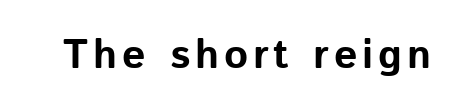
Q: Is the text bold? A: Yes.
Q: Is the text italic (slanted)? A: No, it is upright.
Q: Is the typeface a serif or a sans-serif typeface? A: Sans-serif.
Q: Is the text underlined? A: No.
Q: Width (condensed, normal, or wide)? A: Normal.
Q: Stroke contrast? A: Low.
Q: x-height? A: Medium.
Q: Monospaced? A: No.
